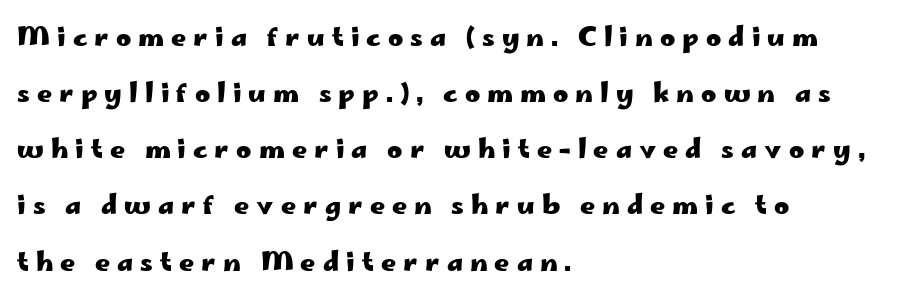
Lines of text with bare space underneath. Vertically, the passage feels expansive, rows floating well apart. The axis of the letterforms is exactly vertical. Caption: expanded tracking, letters set apart. Chunky letters — that's bold for sure. Each line starts at the same left margin while the right side varies.
